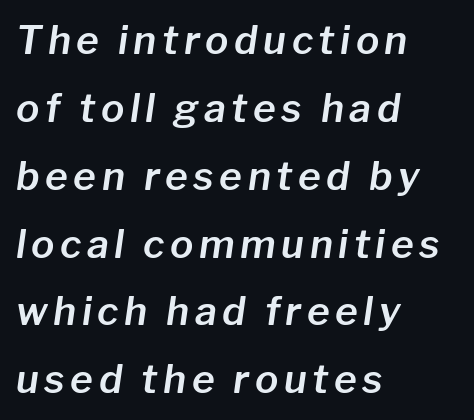
The image shows 39 px text type, italic (leaning right); set left-aligned, line spacing 1.74x, not underlined; low stroke contrast and a medium x-height.
